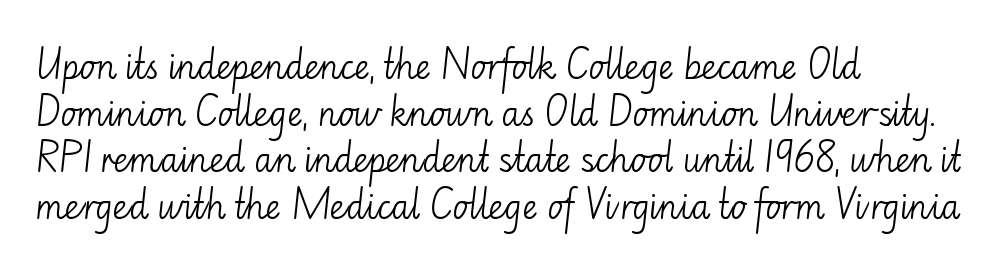
The area under the type is left untouched. Regarding serifs, this sample does without them. Horizontal alignment here is leftward, the default for most running prose. Standard letterfit; no display-style spreading of the glyphs. Line spacing here is normal.
